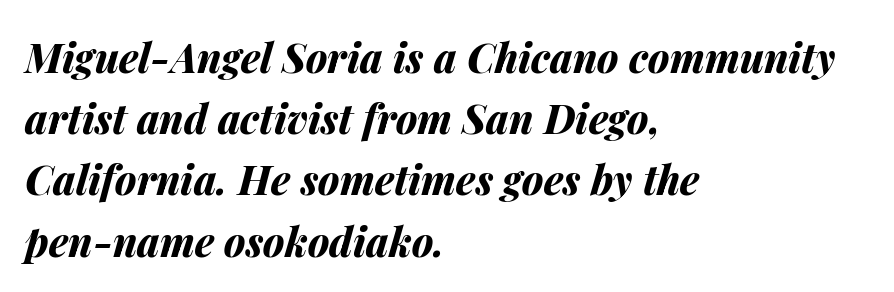
Q: Is the text bold? A: Yes.
Q: Is the text italic (slanted)? A: Yes, it leans right by about 14 degrees.
Q: Is the text underlined? A: No.
Q: How is the paragraph aligned? A: Left-aligned.
Q: Is the spacing between letters normal or unusually wide? A: Normal.
Q: Is the spacing between lines tight, normal or loose? A: Normal.
Q: Width (condensed, normal, or wide)? A: Normal.
Q: Stroke contrast? A: Medium.
Q: x-height? A: Medium.
Q: Monospaced? A: No.
